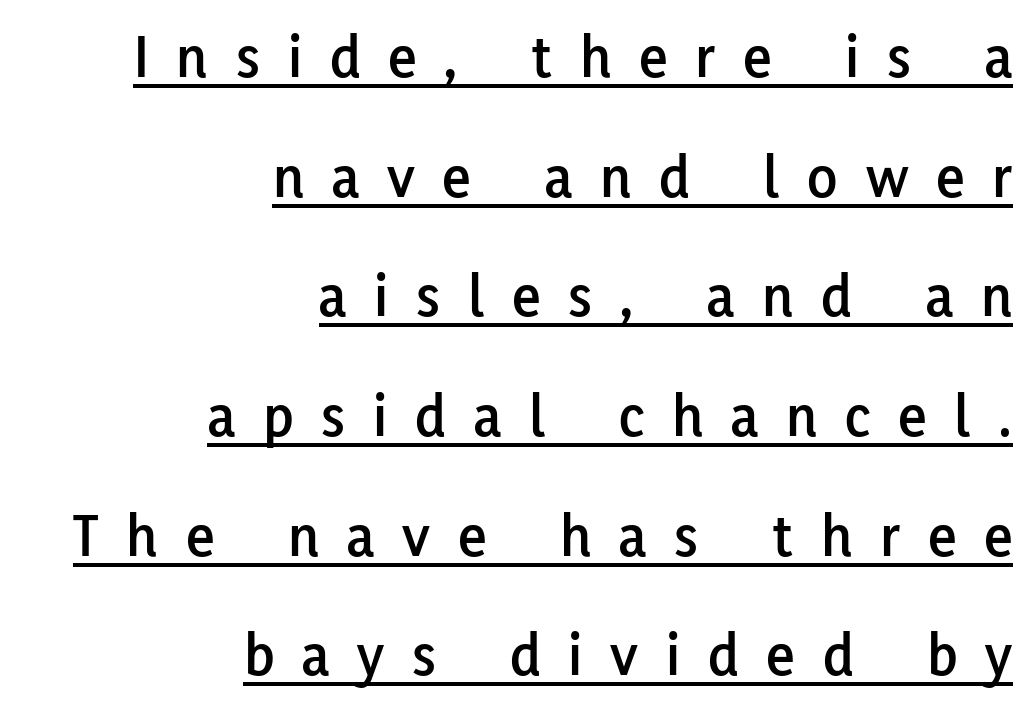
Q: Is the text italic (slanted)? A: No, it is upright.
Q: Is the typeface a serif or a sans-serif typeface? A: Sans-serif.
Q: Is the text underlined? A: Yes.
Q: How is the paragraph aligned? A: Right-aligned.
Q: Is the spacing between letters normal or unusually wide? A: Unusually wide.
Q: Is the spacing between lines tight, normal or loose? A: Loose.
Q: Width (condensed, normal, or wide)? A: Normal.
Q: Stroke contrast? A: Low.
Q: x-height? A: Medium.
Q: Monospaced? A: No.
